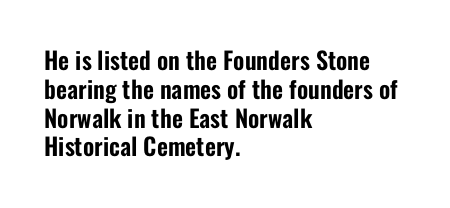
Q: Is the text italic (slanted)? A: No, it is upright.
Q: Is the text underlined? A: No.
Q: How is the paragraph aligned? A: Left-aligned.
Q: Is the spacing between letters normal or unusually wide? A: Normal.
